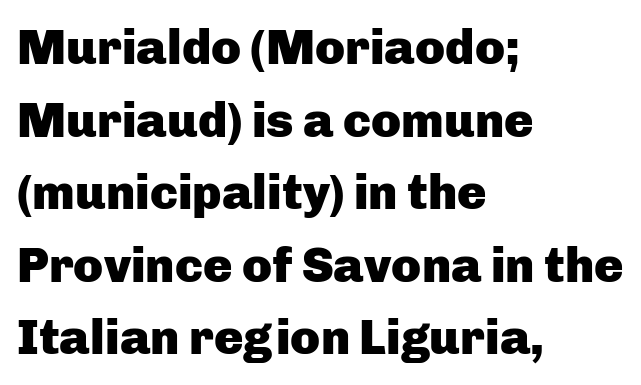
The image shows 49 px heavy sans-serif type, upright; set left-aligned, normal line spacing (1.48x), normal letter spacing, not underlined; low stroke contrast and a medium x-height.
